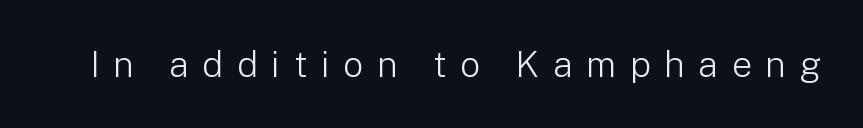
{"serif": "no", "italic": "no", "bold": "no", "weight": "light", "width": "normal", "stroke_contrast": "low", "x_height": "medium", "monospaced": "no", "underline": "no", "letter_spacing": "wide", "letter_spacing_em": 0.37, "glyph_px": 36}
